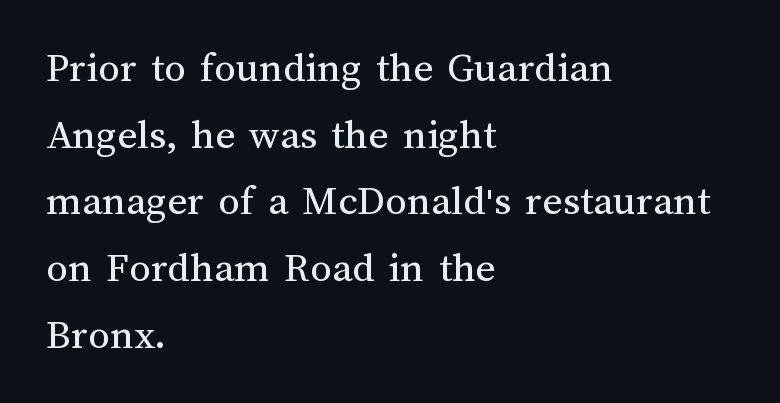
The image shows 43 px regular-weight type, upright; set left-aligned, normal line spacing (1.55x), normal letter spacing, not underlined; medium stroke contrast and a medium x-height.
